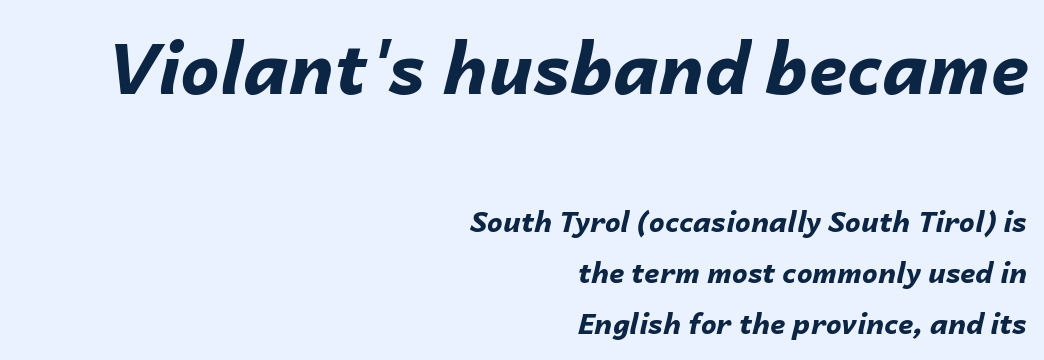
Q: Is the text bold? A: Yes.
Q: Is the text italic (slanted)? A: Yes, it leans right by about 14 degrees.
Q: Is the text underlined? A: No.
Q: How is the paragraph aligned? A: Right-aligned.
Q: Is the spacing between letters normal or unusually wide? A: Normal.
Q: Which block of text is set in a larger size, the first (top) or the second (bottom)? A: The first (top) one.
Q: Width (condensed, normal, or wide)? A: Normal.
Q: Stroke contrast? A: Low.
Q: x-height? A: Medium.
Q: Monospaced? A: No.
